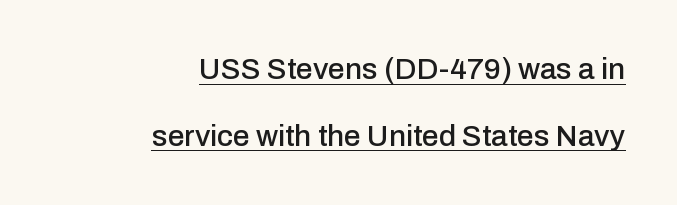
Q: Is the text italic (slanted)? A: No, it is upright.
Q: Is the typeface a serif or a sans-serif typeface? A: Sans-serif.
Q: Is the text underlined? A: Yes.
Q: How is the paragraph aligned? A: Right-aligned.
Q: Is the spacing between letters normal or unusually wide? A: Normal.
Q: Is the spacing between lines tight, normal or loose? A: Loose.
Q: Width (condensed, normal, or wide)? A: Normal.
Q: Stroke contrast? A: Low.
Q: x-height? A: Medium.
Q: Monospaced? A: No.
